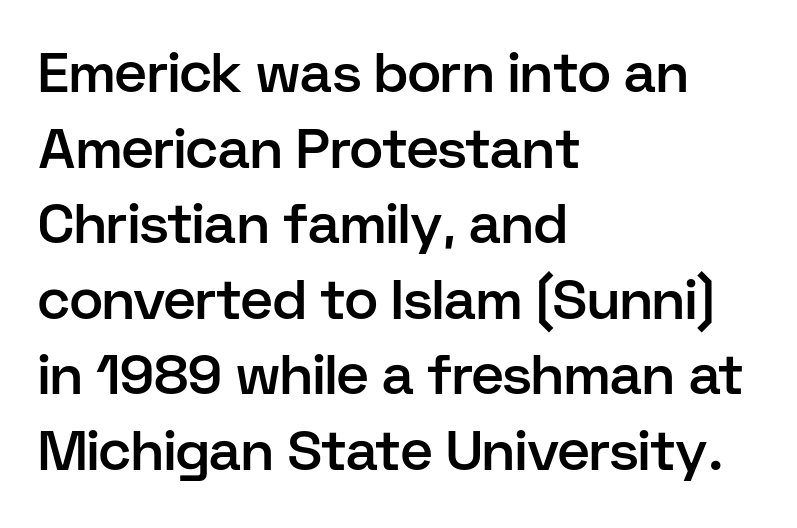
The image shows 56 px semibold sans-serif type, upright; set left-aligned, normal line spacing (1.35x), normal letter spacing, not underlined; low stroke contrast and a medium x-height.
